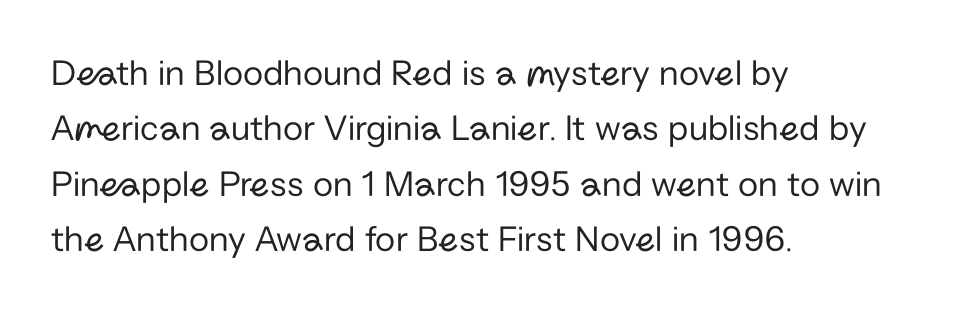
The image shows 37 px regular-weight sans-serif type, upright; set left-aligned, normal line spacing (1.5x), normal letter spacing, not underlined; low stroke contrast and a medium x-height.
